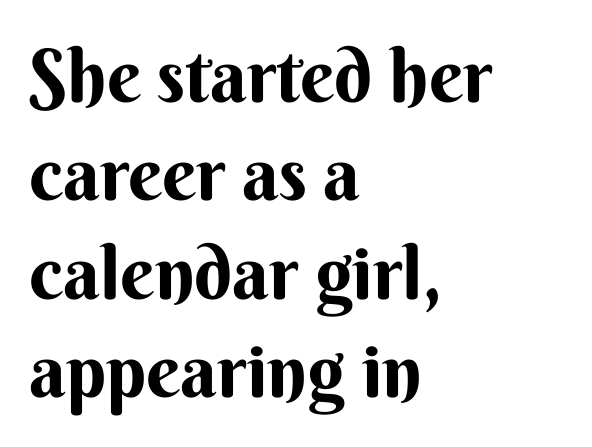
The image shows 74 px bold sans-serif type, upright; set left-aligned, normal line spacing (1.33x), normal letter spacing, not underlined; medium stroke contrast and a small x-height.
